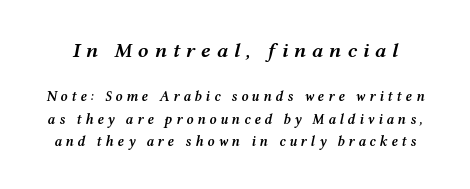
The image shows 21 px text type, italic (leaning right); set normal line spacing (1.6x), unusually wide letter spacing (+0.27 em), not underlined; the first (top) block is 1.5x larger.
